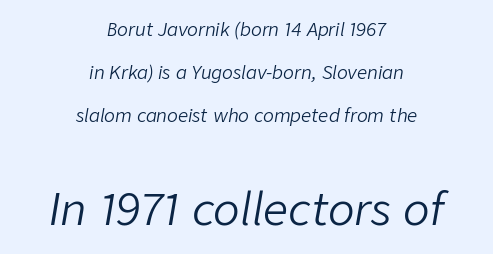
{"italic": "yes", "lean": "right", "slant_degrees": 9, "bold": "no", "weight": "light", "width": "normal", "stroke_contrast": "low", "x_height": "medium", "monospaced": "no", "underline": "no", "align": "center", "line_spacing": "loose", "line_spacing_ratio": 2.38, "letter_spacing": "normal", "letter_spacing_em": 0.0, "larger_block": "second", "size_ratio": 2.44, "glyph_px": 44}
